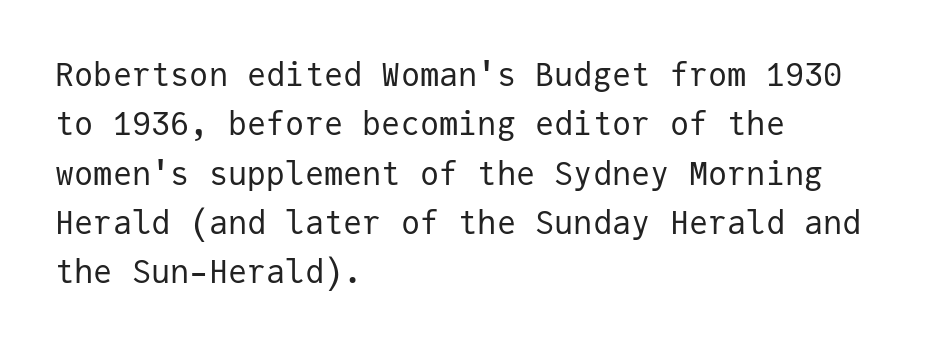
Descenders hang freely into open space. Note: no serifs on the glyphs. Interline gaps are of average width in this sample. Fixed-width glyphs throughout — classic coding-font behaviour. Layout note: lines flush left.
